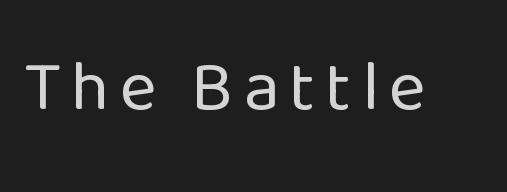
The image shows 71 px regular-weight sans-serif type, upright; set not underlined; low stroke contrast and a medium x-height.
